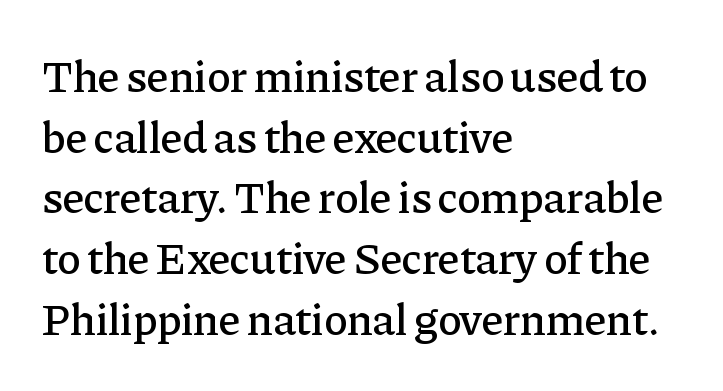
Q: Is the text italic (slanted)? A: No, it is upright.
Q: Is the typeface a serif or a sans-serif typeface? A: Serif.
Q: Is the text underlined? A: No.
Q: How is the paragraph aligned? A: Left-aligned.
Q: Is the spacing between letters normal or unusually wide? A: Normal.
Q: Is the spacing between lines tight, normal or loose? A: Normal.
Q: Width (condensed, normal, or wide)? A: Normal.
Q: Stroke contrast? A: Low.
Q: x-height? A: Medium.
Q: Monospaced? A: No.
